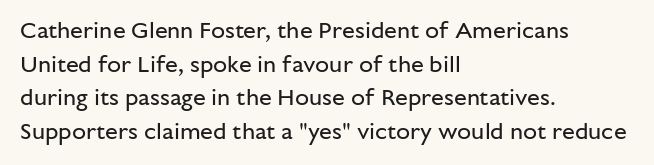
What stands out about the letter spacing? Nothing — it is the standard amount. Type without underlining. You can tell it's not italic because the verticals are truly vertical. Is there much room between lines? A standard amount, neither cramped nor airy.
